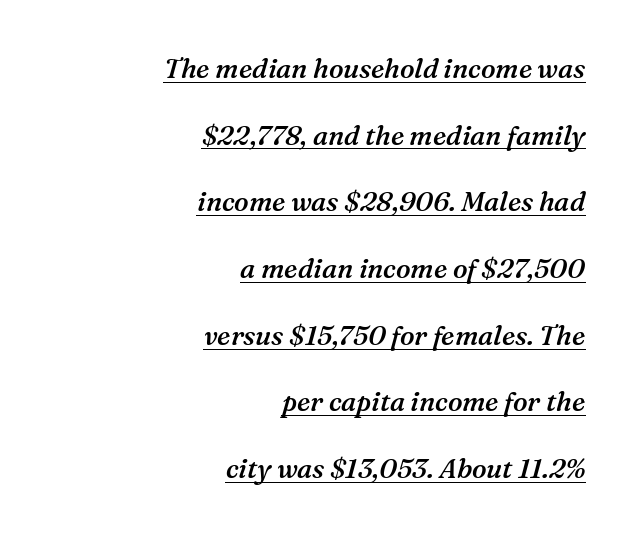
{"italic": "yes", "lean": "right", "slant_degrees": 16, "bold": "semi", "underline": "yes", "align": "right", "line_spacing": "loose", "line_spacing_ratio": 2.47, "letter_spacing": "normal", "letter_spacing_em": 0.0, "glyph_px": 27}
